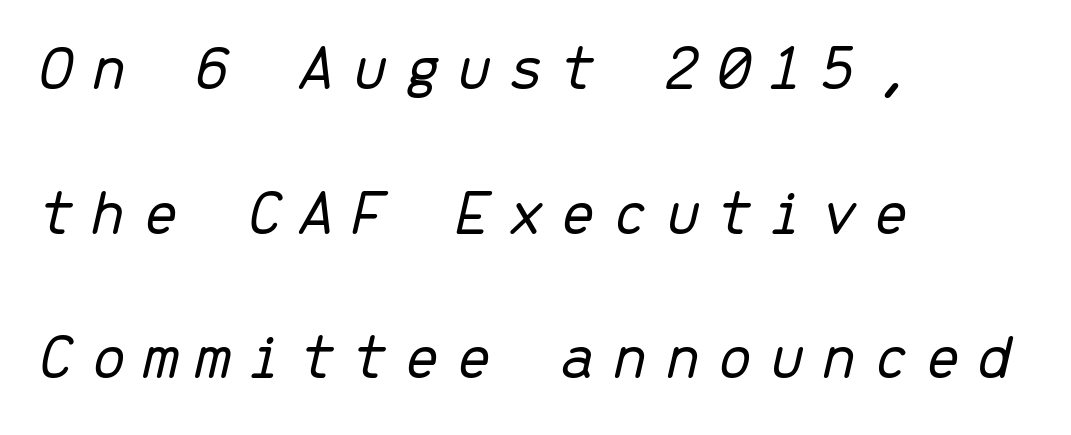
The image shows 66 px light type, italic (leaning right), monospaced; set left-aligned, loose line spacing (2.19x), unusually wide letter spacing (+0.23 em), not underlined; low stroke contrast and a medium x-height.
